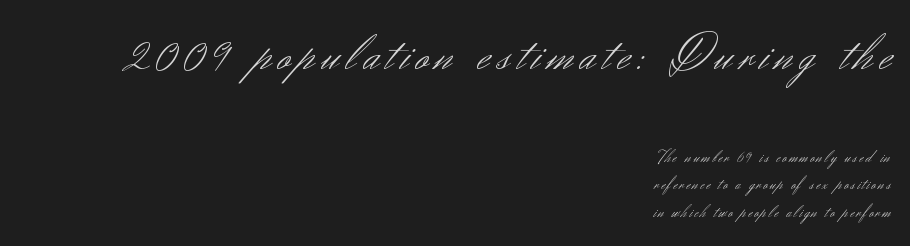
{"serif": "no", "bold": "no", "weight": "light", "width": "normal", "stroke_contrast": "medium", "x_height": "small", "monospaced": "no", "underline": "no", "align": "right", "line_spacing": "normal", "line_spacing_ratio": 1.62, "larger_block": "first", "size_ratio": 3.06, "glyph_px": 52}
